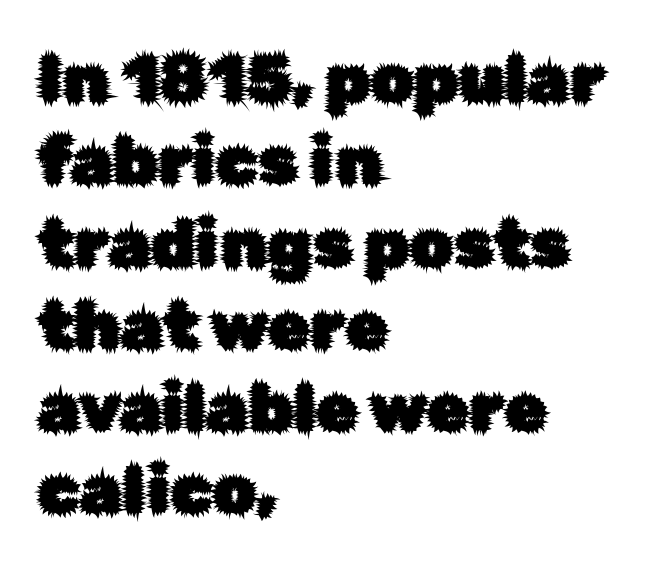
To sum up the face: it is a sans, with no serifs. Typeset ragged right — the left edge is the straight one. Do the characters align in a grid? No, the font is proportional. Default kerning and tracking; the words read as compact shapes.
